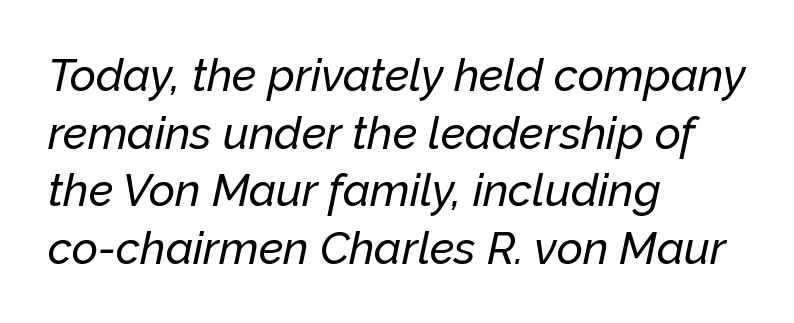
The rows are spaced the way most documents space them. These lines stack with their left ends in a neat column. Bare-footed words on every line. Here the designer chose a conventional face with non-uniform glyph widths.
